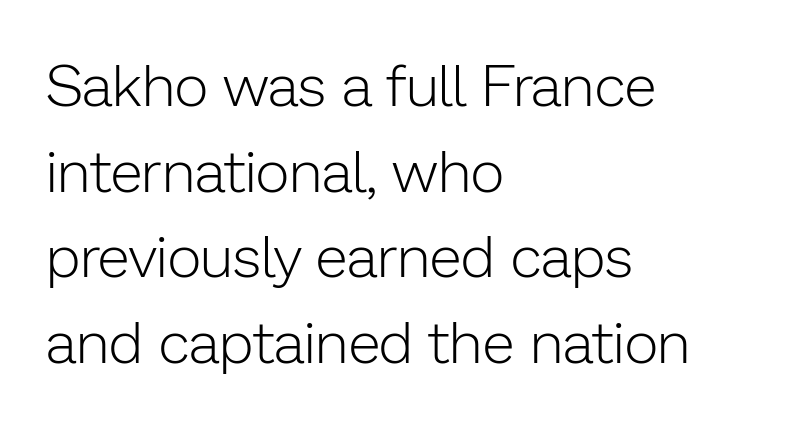
Q: Is the text bold? A: No.
Q: Is the text italic (slanted)? A: No, it is upright.
Q: Is the typeface a serif or a sans-serif typeface? A: Sans-serif.
Q: Is the text underlined? A: No.
Q: How is the paragraph aligned? A: Left-aligned.
Q: Is the spacing between letters normal or unusually wide? A: Normal.
Q: Is the spacing between lines tight, normal or loose? A: Normal.
Q: Width (condensed, normal, or wide)? A: Normal.
Q: Stroke contrast? A: Low.
Q: x-height? A: Medium.
Q: Monospaced? A: No.
